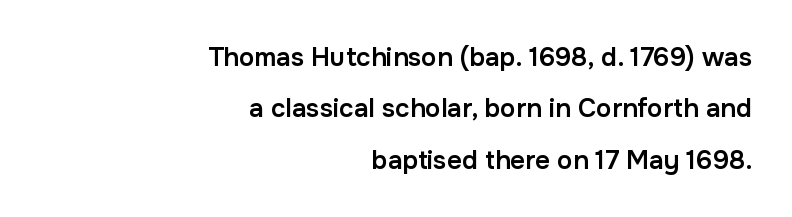
{"italic": "no", "bold": "semi", "underline": "no", "align": "right", "line_spacing": "loose", "line_spacing_ratio": 1.98, "letter_spacing": "normal", "letter_spacing_em": 0.0, "glyph_px": 26}
